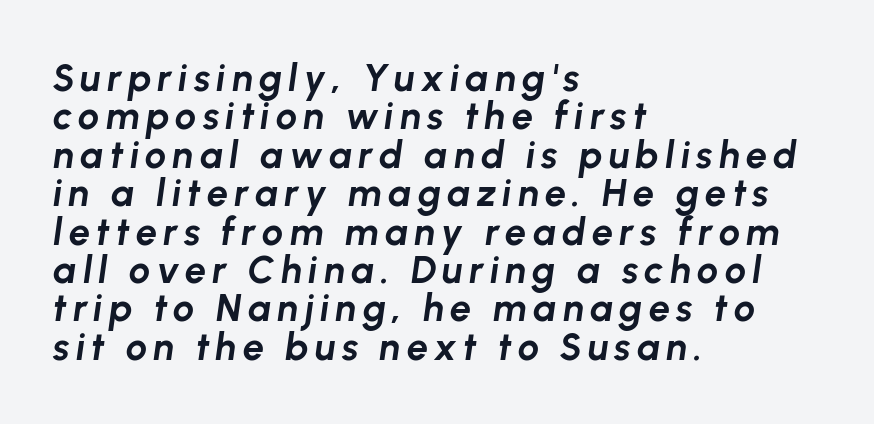
Q: Is the text bold? A: Yes.
Q: Is the text italic (slanted)? A: Yes, it leans right by about 8 degrees.
Q: Is the text underlined? A: No.
Q: How is the paragraph aligned? A: Left-aligned.
Q: Is the spacing between lines tight, normal or loose? A: Tight.
Q: Width (condensed, normal, or wide)? A: Normal.
Q: Stroke contrast? A: Low.
Q: x-height? A: Medium.
Q: Monospaced? A: No.
